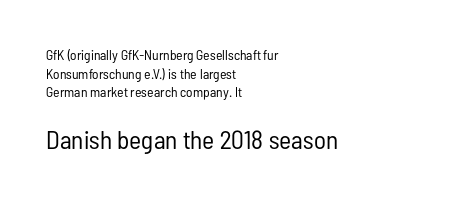
The image shows 26 px text type, upright; set left-aligned, normal line spacing (1.33x), normal letter spacing, not underlined; the second (bottom) block is 1.86x larger.
